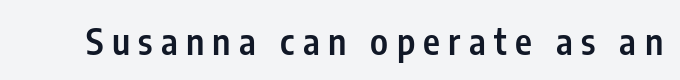
The image shows 36 px semibold, condensed sans-serif type, upright; set unusually wide letter spacing (+0.23 em), not underlined; low stroke contrast and a medium x-height.
